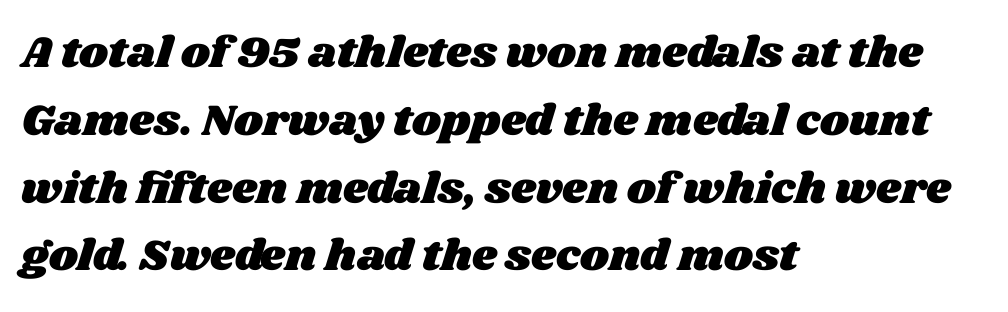
{"width": "wide", "stroke_contrast": "medium", "x_height": "large", "monospaced": "no", "underline": "no", "align": "left", "line_spacing": "normal", "line_spacing_ratio": 1.54, "letter_spacing": "normal", "letter_spacing_em": 0.0, "glyph_px": 44}
